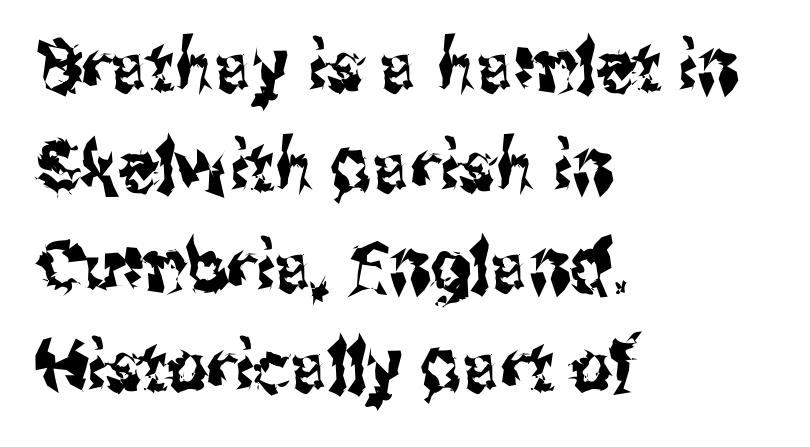
{"serif": "no", "italic": "no", "width": "condensed", "stroke_contrast": "medium", "x_height": "medium", "monospaced": "no", "underline": "no", "align": "left", "line_spacing": "normal", "line_spacing_ratio": 1.41, "letter_spacing": "normal", "letter_spacing_em": 0.0, "glyph_px": 71}
